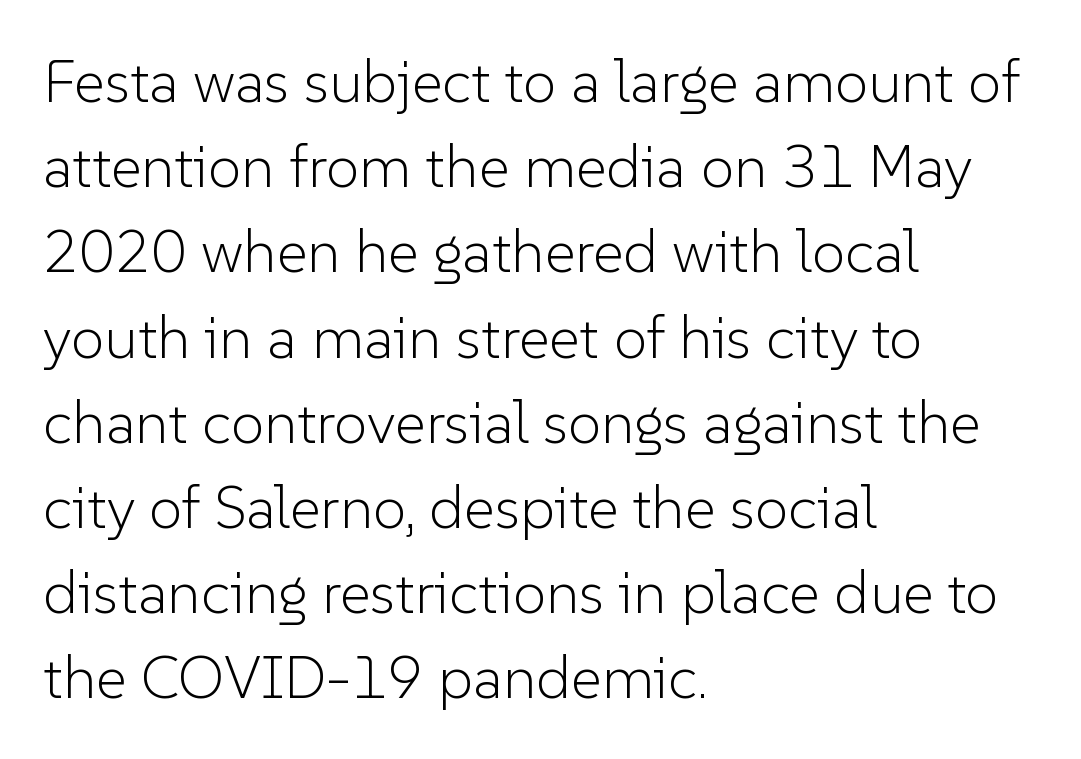
The image shows 60 px light sans-serif type, upright; set left-aligned, normal line spacing (1.42x), normal letter spacing, not underlined; low stroke contrast and a medium x-height.
